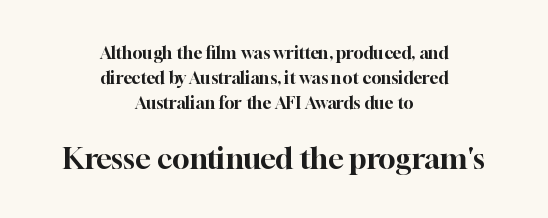
Q: Is the text italic (slanted)? A: No, it is upright.
Q: Is the typeface a serif or a sans-serif typeface? A: Serif.
Q: Is the text underlined? A: No.
Q: How is the paragraph aligned? A: Centered.
Q: Is the spacing between letters normal or unusually wide? A: Normal.
Q: Is the spacing between lines tight, normal or loose? A: Normal.
Q: Which block of text is set in a larger size, the first (top) or the second (bottom)? A: The second (bottom) one.
Q: Width (condensed, normal, or wide)? A: Normal.
Q: Stroke contrast? A: High.
Q: x-height? A: Medium.
Q: Monospaced? A: No.
